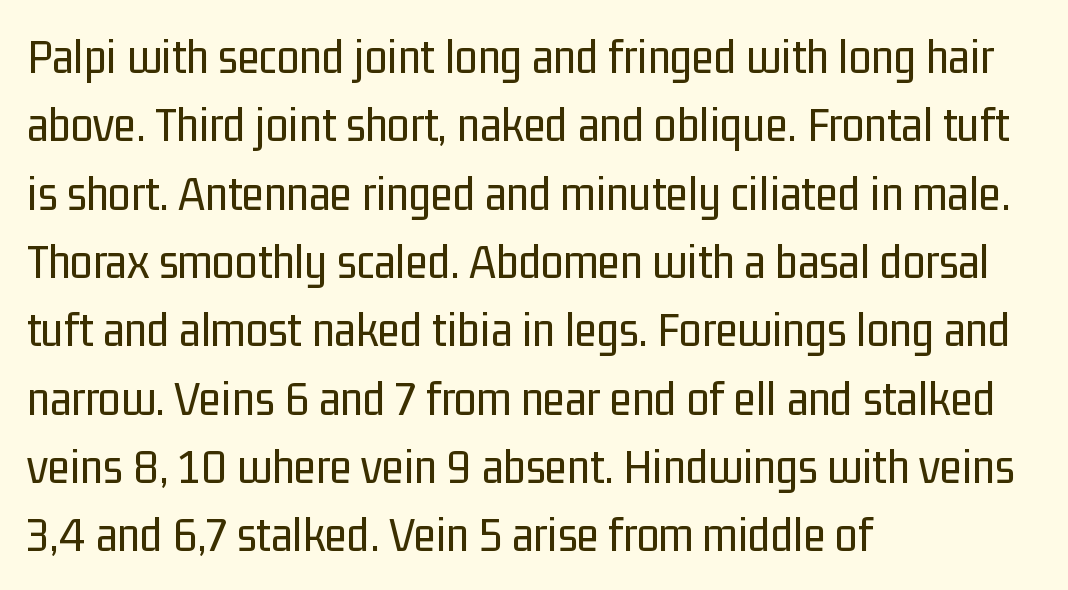
Line spacing here is normal. Caption: multi-line text, flush left, ragged right. The font is comparable to plain body text, perhaps lighter. Character widths vary here, with narrow letters taking less room than wide ones.
